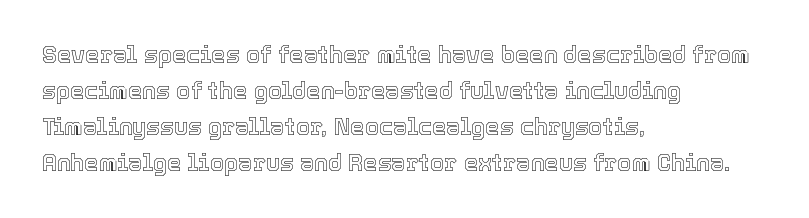
The passage shown has conventional tracking throughout. The axis of the letterforms is exactly vertical. In CSS terms this would be text-align: left. The area under the type is left untouched.
